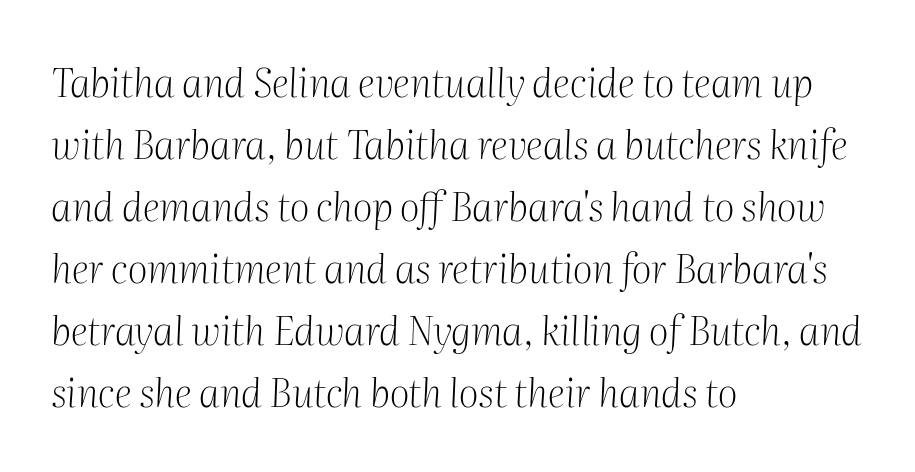
Q: Is the text bold? A: No.
Q: Is the text italic (slanted)? A: Yes, it leans right by about 2 degrees.
Q: Is the typeface a serif or a sans-serif typeface? A: Serif.
Q: Is the text underlined? A: No.
Q: How is the paragraph aligned? A: Left-aligned.
Q: Is the spacing between letters normal or unusually wide? A: Normal.
Q: Is the spacing between lines tight, normal or loose? A: Normal.
Q: Width (condensed, normal, or wide)? A: Normal.
Q: Stroke contrast? A: Medium.
Q: x-height? A: Medium.
Q: Monospaced? A: No.
